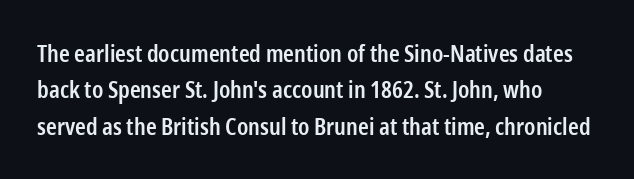
Unlike italic type, these characters show no tilt at all. Lines of text with bare space underneath. Its strokes are somewhat broadened, the hallmark of semibold type. What's the leading like? Ordinary, nothing unusual.
